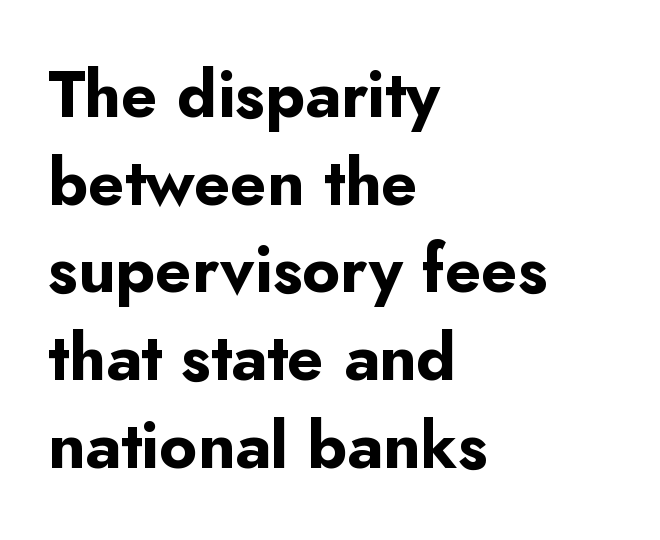
In CSS terms this would be text-align: left. Do the characters align in a grid? No, the font is proportional. Plenty of ink on the page — the face is bold. Letter spacing: default. This rendering features lettering with no underline.
